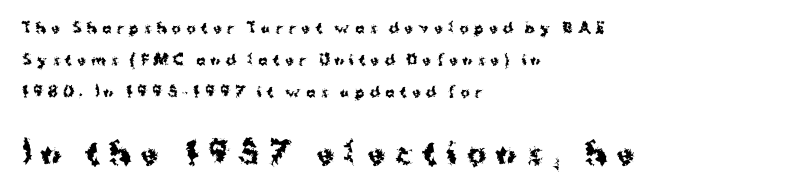
The image shows 29 px bold sans-serif type, upright; set left-aligned, loose line spacing (2.3x), unusually wide letter spacing (+0.36 em), not underlined; the second (bottom) block is 2.07x larger; medium stroke contrast and a medium x-height.
